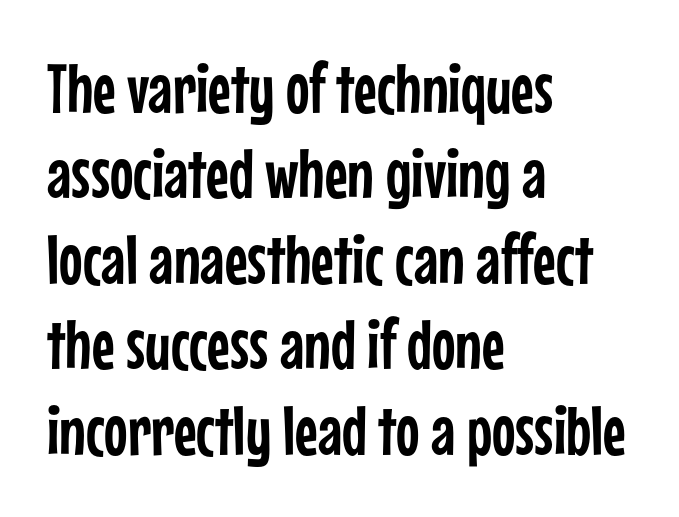
The letters sit at their default tracking, neither squeezed nor spread. Do the letters lean? They stand straight. This sample uses a sans-serif face. Where is the straight margin? On the left.
